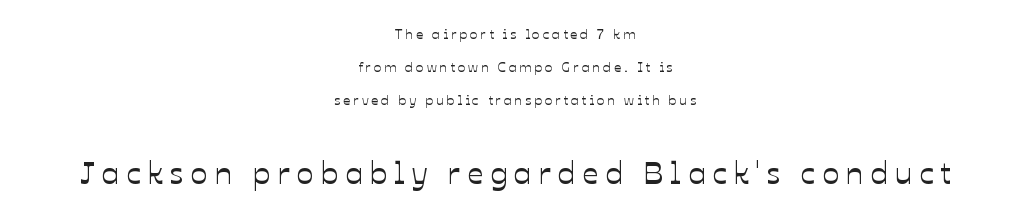
The image shows 32 px text type, upright; set centered, loose line spacing (2.35x), unusually wide letter spacing (+0.21 em), not underlined; the second (bottom) block is 2.29x larger; low stroke contrast and a medium x-height.
